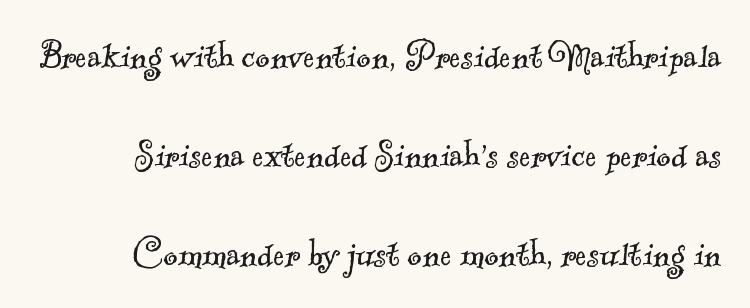
The image shows 43 px light serif type; set right-aligned, loose line spacing (2.3x), normal letter spacing, not underlined; a small x-height.
